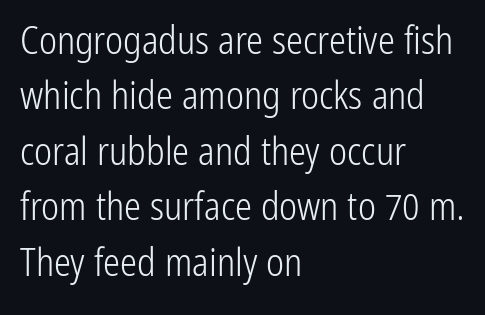
Q: Is the text bold? A: No.
Q: Is the text italic (slanted)? A: No, it is upright.
Q: Is the typeface a serif or a sans-serif typeface? A: Sans-serif.
Q: Is the text underlined? A: No.
Q: How is the paragraph aligned? A: Left-aligned.
Q: Is the spacing between letters normal or unusually wide? A: Normal.
Q: Is the spacing between lines tight, normal or loose? A: Normal.
Q: Width (condensed, normal, or wide)? A: Condensed.
Q: Stroke contrast? A: Low.
Q: x-height? A: Medium.
Q: Monospaced? A: No.
